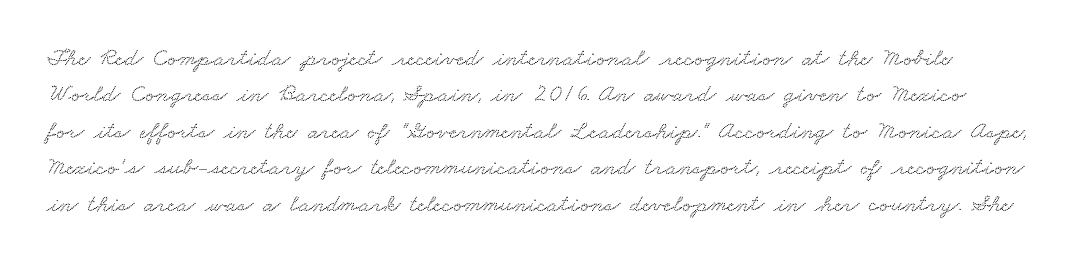
Evenly set lines give the paragraph a standard silhouette. Between one letter and the next there's only the usual sliver of space. Rule under the text: the space is simply empty.
